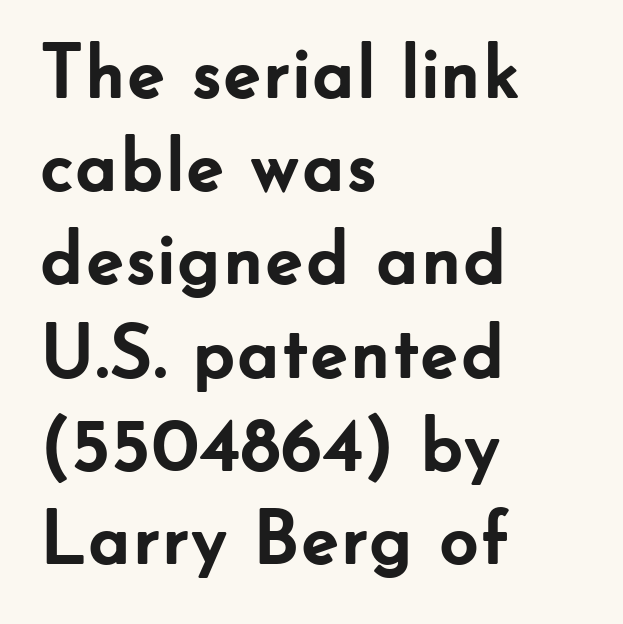
The image shows 77 px semibold sans-serif type, upright; set left-aligned, line spacing 1.21x, normal letter spacing, not underlined; low stroke contrast and a small x-height.
